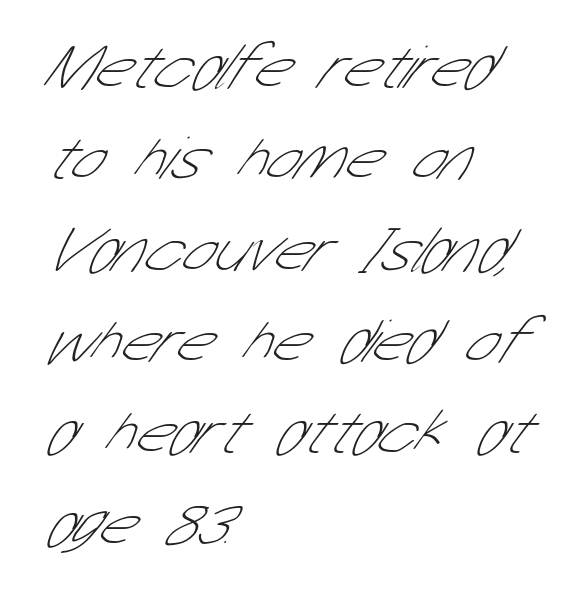
{"serif": "no", "bold": "no", "weight": "thin", "width": "condensed", "stroke_contrast": "low", "x_height": "medium", "monospaced": "no", "underline": "no", "align": "left", "line_spacing": "normal", "line_spacing_ratio": 1.45, "letter_spacing": "normal", "letter_spacing_em": 0.0, "glyph_px": 63}
